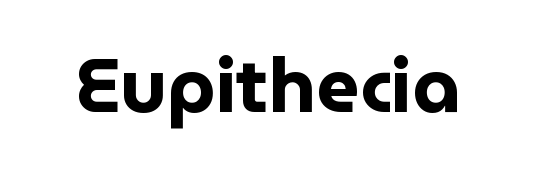
{"serif": "no", "italic": "no", "bold": "yes", "weight": "bold", "width": "normal", "stroke_contrast": "low", "x_height": "medium", "monospaced": "no", "underline": "no", "letter_spacing": "normal", "letter_spacing_em": 0.0, "glyph_px": 76}
